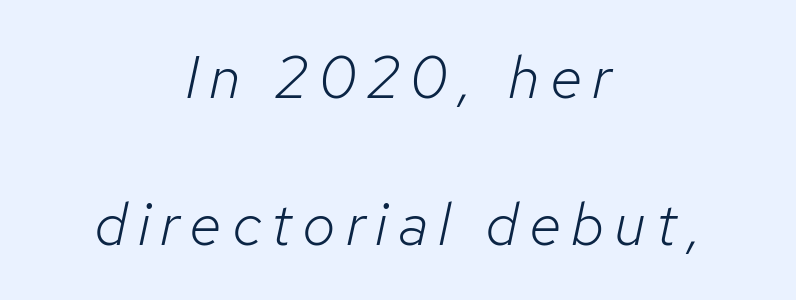
Q: Is the text bold? A: No.
Q: Is the text italic (slanted)? A: Yes, it leans right by about 12 degrees.
Q: Is the text underlined? A: No.
Q: How is the paragraph aligned? A: Centered.
Q: Is the spacing between lines tight, normal or loose? A: Loose.
Q: Width (condensed, normal, or wide)? A: Normal.
Q: Stroke contrast? A: Low.
Q: x-height? A: Medium.
Q: Monospaced? A: No.
